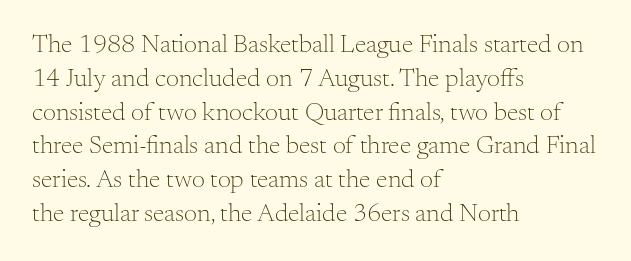
The image shows 26 px text type, upright; set left-aligned, normal line spacing (1.3x), normal letter spacing, not underlined.
